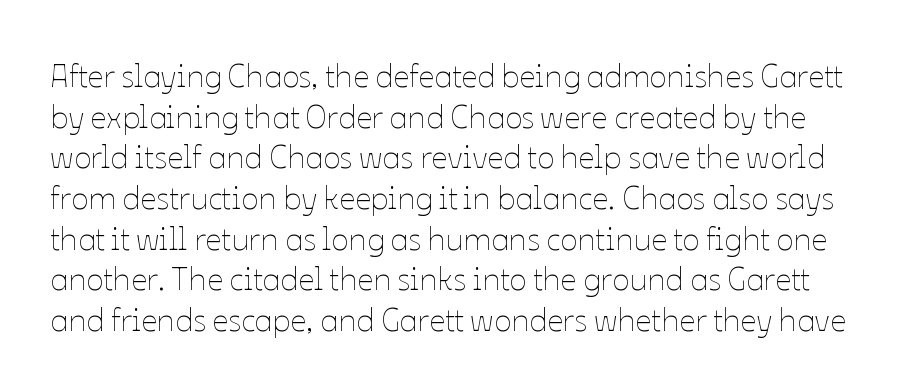
The image shows 32 px thin type, upright; set normal line spacing (1.27x), normal letter spacing, not underlined; low stroke contrast and a medium x-height.
